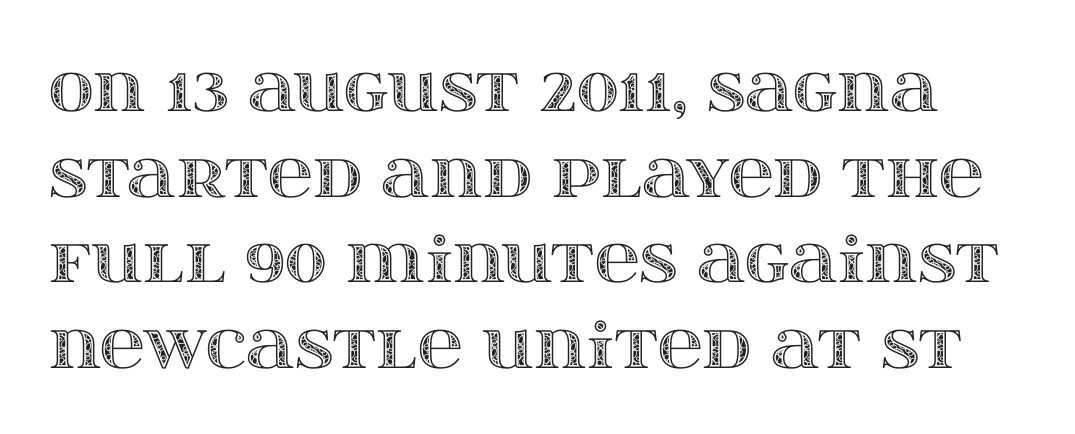
The leading is moderate, giving the passage an even texture. The glyphs are unaccompanied by any horizontal stroke below them. Nothing unusual about the tracking: characters are spaced as the font intends. The type sits square on the baseline with zero lean.
